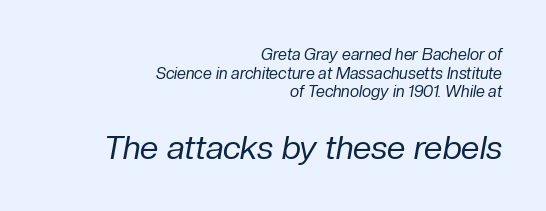
Visually, the bottom section dominates because its glyphs are scaled up. Character widths vary here, with narrow letters taking less room than wide ones. Leftover space on each line is placed entirely before the opening word. The passage shown leans; its letterforms are oblique. You could call the tracking neutral — neither tight nor loose. These glyphs show unthickened strokes, regular width or finer.
